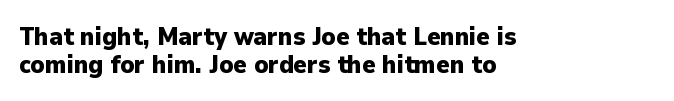
{"italic": "no", "bold": "yes", "underline": "no", "align": "left", "line_spacing": "tight", "line_spacing_ratio": 1.11, "letter_spacing": "normal", "letter_spacing_em": 0.0, "glyph_px": 25}
